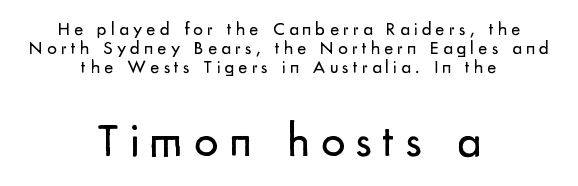
Do the letters lean? They stand straight. Character size in the trailing block exceeds that of the leading block. Anything drawn beneath the words? Only blank space. Is the stroke heavy? The answer is a plain regular-or-lighter. These lines huddle together more closely than default settings would place them. Grotesque or geometric, the face here clearly has no serifs.
